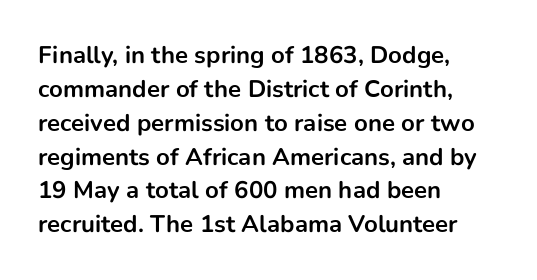
{"italic": "no", "bold": "yes", "underline": "no", "align": "left", "line_spacing": "normal", "line_spacing_ratio": 1.41, "letter_spacing": "normal", "letter_spacing_em": 0.0, "glyph_px": 24}
